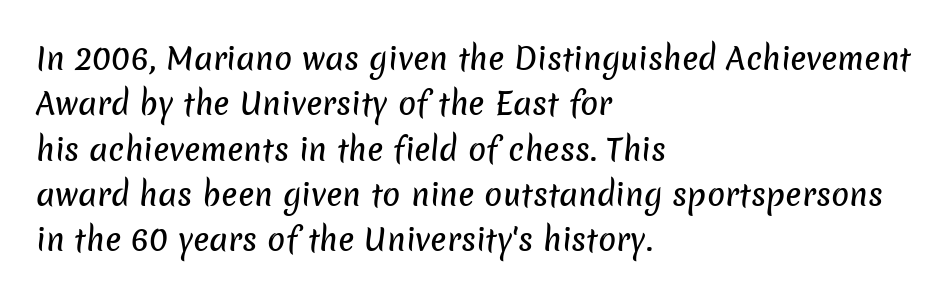
{"serif": "no", "width": "normal", "stroke_contrast": "low", "x_height": "medium", "monospaced": "no", "underline": "no", "align": "left", "line_spacing": "normal", "line_spacing_ratio": 1.51, "letter_spacing": "normal", "letter_spacing_em": 0.0, "glyph_px": 30}
